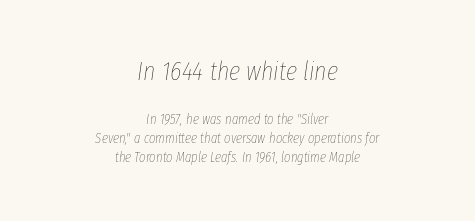
Notice how the stems are inclined rather than vertical — that's the hallmark of italics. Standard letterfit; no display-style spreading of the glyphs. Typesetter's note — upper block bumped up in size, lower block left smaller. Words float on clear page, feet unadorned. Rows of type keep a routine distance in the vertical direction. Centered paragraph, ragged on both sides.
